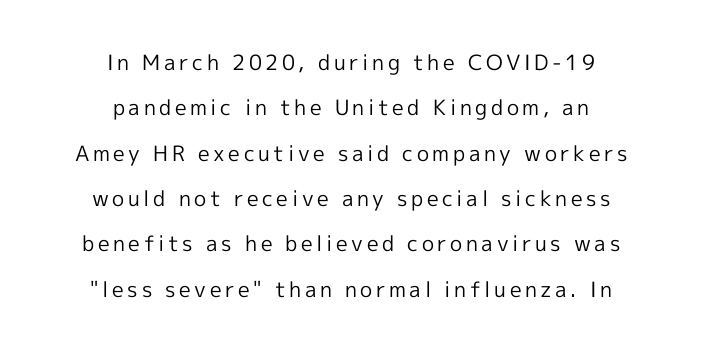
{"italic": "no", "bold": "no", "underline": "no", "align": "center", "line_spacing": "loose", "line_spacing_ratio": 2.16, "glyph_px": 21}
